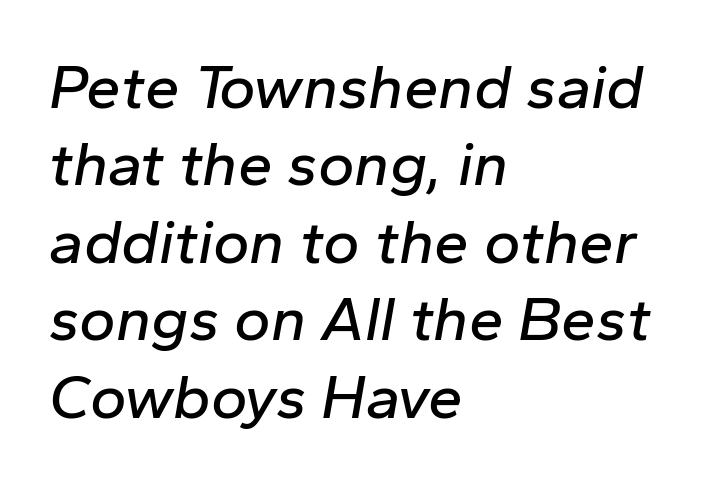
Q: Is the text italic (slanted)? A: Yes, it leans right by about 10 degrees.
Q: Is the text underlined? A: No.
Q: How is the paragraph aligned? A: Left-aligned.
Q: Is the spacing between letters normal or unusually wide? A: Normal.
Q: Is the spacing between lines tight, normal or loose? A: Normal.
Q: Width (condensed, normal, or wide)? A: Normal.
Q: Stroke contrast? A: Low.
Q: x-height? A: Medium.
Q: Monospaced? A: No.
